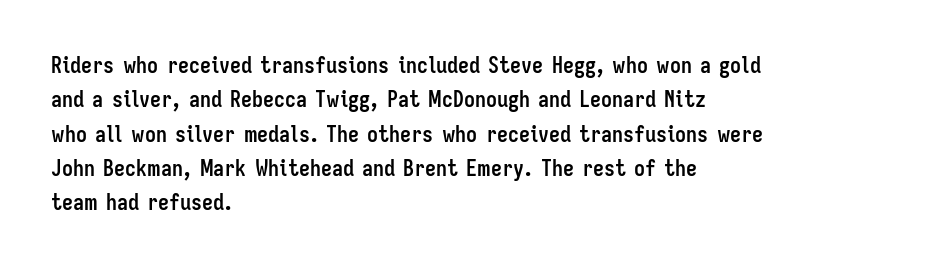
Upright lettering throughout. Just letters on the line, the space beneath them empty. The vertical gap from one line to the next is medium. Strong, thick strokes mark this as bold type. Short and long lines alike share a common starting point at left.
